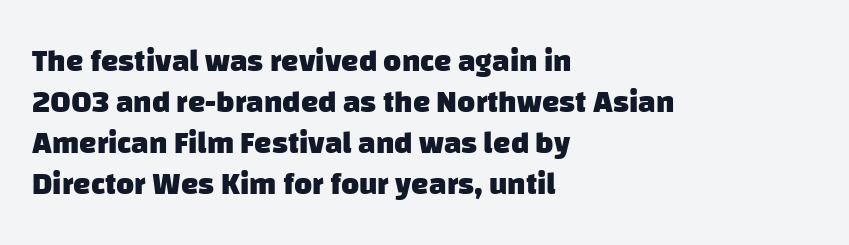
Q: Is the text bold? A: Yes.
Q: Is the typeface a serif or a sans-serif typeface? A: Sans-serif.
Q: Is the text underlined? A: No.
Q: How is the paragraph aligned? A: Left-aligned.
Q: Is the spacing between letters normal or unusually wide? A: Normal.
Q: Is the spacing between lines tight, normal or loose? A: Normal.
Q: Width (condensed, normal, or wide)? A: Normal.
Q: Stroke contrast? A: Low.
Q: x-height? A: Large.
Q: Monospaced? A: No.
